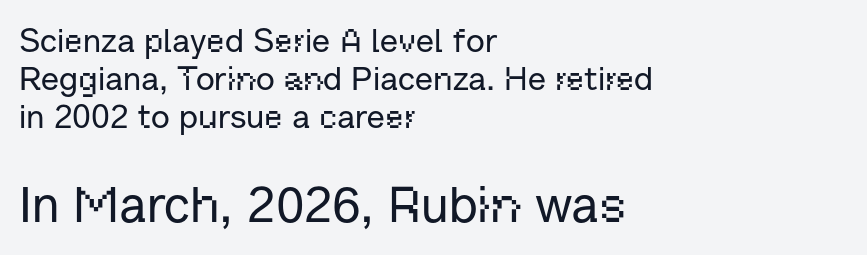
The passage shown is not underscored anywhere. How are the letters spaced? Ordinarily, with no added tracking. Typographically, this falls in the sans-serif category. Size hierarchy here favors the trailing block over the leading one.
